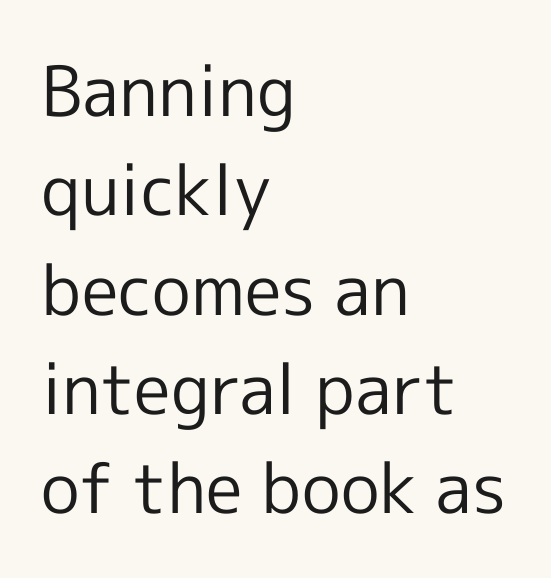
Q: Is the text bold? A: No.
Q: Is the text italic (slanted)? A: No, it is upright.
Q: Is the typeface a serif or a sans-serif typeface? A: Sans-serif.
Q: Is the text underlined? A: No.
Q: How is the paragraph aligned? A: Left-aligned.
Q: Is the spacing between letters normal or unusually wide? A: Normal.
Q: Is the spacing between lines tight, normal or loose? A: Normal.
Q: Width (condensed, normal, or wide)? A: Normal.
Q: x-height? A: Medium.
Q: Monospaced? A: No.
